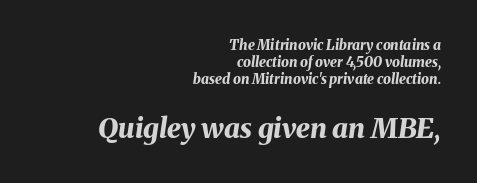
{"italic": "yes", "lean": "right", "slant_degrees": 8, "bold": "yes", "weight": "bold", "width": "normal", "stroke_contrast": "medium", "x_height": "medium", "monospaced": "no", "underline": "no", "align": "right", "line_spacing_ratio": 1.23, "letter_spacing": "normal", "letter_spacing_em": 0.0, "larger_block": "second", "size_ratio": 2.0, "glyph_px": 28}
